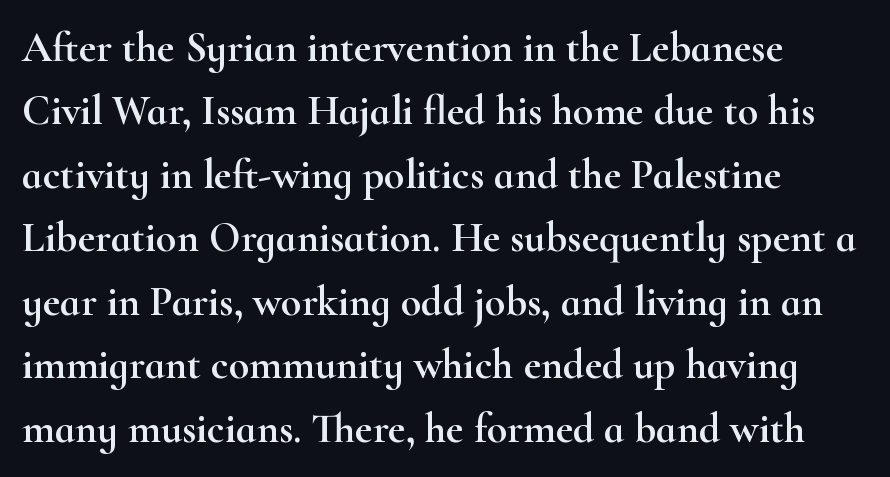
Tracking here is standard; glyphs follow each other at the usual distance. This rendering features lettering with no underline. Visually the block forms a straight wall on the left and a jagged coastline on the right. Do the characters align in a grid? No, the font is proportional. A typesetter would call this leading conventional body-copy spacing.
